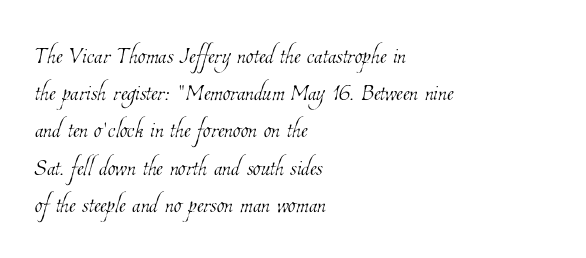
Varying glyph widths throughout — classic text-font behaviour. Casual observation: everything's shoved over to the left. Spacing between characters is what you'd get straight out of the box. The weight would be labelled regular, book, light, or lighter still. Descenders hang freely into open space.
